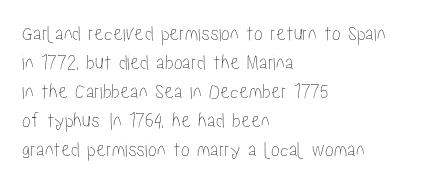
The image shows 22 px text type, upright; set left-aligned, normal line spacing (1.32x), normal letter spacing, not underlined.
